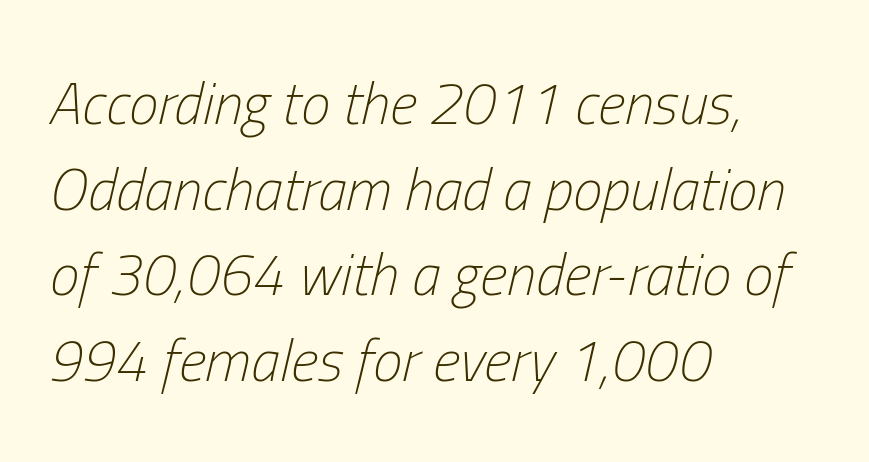
Each word holds together tightly as a unit, with standard inter-letter gaps. Does the lettering tilt? It does — this is italic. Vertical stems look standard width or narrower in stroke. The typesetter chose a ragged-right arrangement here. A bare baseline throughout the passage.
